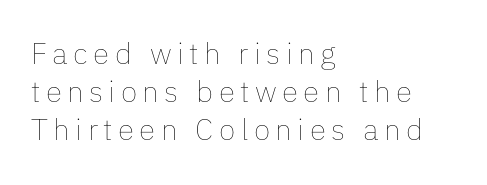
Q: Is the text bold? A: No.
Q: Is the text italic (slanted)? A: No, it is upright.
Q: Is the text underlined? A: No.
Q: How is the paragraph aligned? A: Left-aligned.
Q: Is the spacing between lines tight, normal or loose? A: Normal.
Q: Width (condensed, normal, or wide)? A: Normal.
Q: Stroke contrast? A: Low.
Q: x-height? A: Medium.
Q: Monospaced? A: No.
